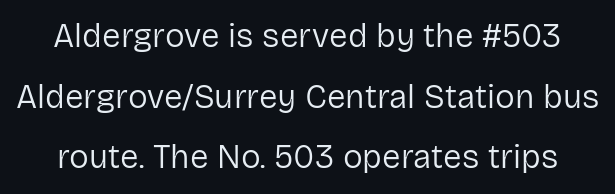
Q: Is the text bold? A: No.
Q: Is the text italic (slanted)? A: No, it is upright.
Q: Is the typeface a serif or a sans-serif typeface? A: Sans-serif.
Q: Is the text underlined? A: No.
Q: Is the spacing between letters normal or unusually wide? A: Normal.
Q: Width (condensed, normal, or wide)? A: Normal.
Q: Stroke contrast? A: Low.
Q: x-height? A: Medium.
Q: Monospaced? A: No.
